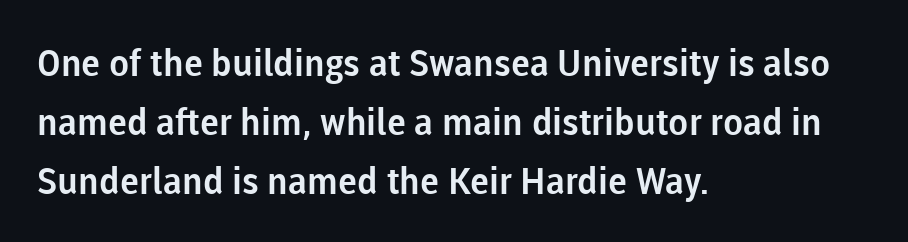
Typographically, this falls in the sans-serif category. Underlining? Definitely not there. The letters advance in unequal steps, a hallmark of proportional type. Designer's note — italics off, roman on. Each line starts at the same left margin while the right side varies.
